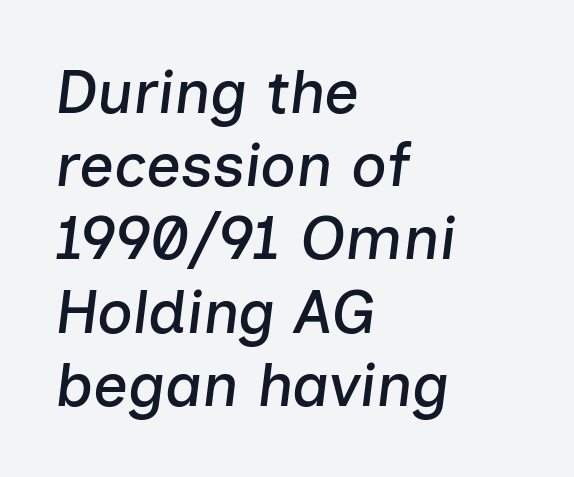
The letters are slanted; this is an italic face. The space beneath each line is pristine and unruled. Every row of glyphs begins at an identical x-position on the left. Each letter keeps its own natural width here, so spacing adapts to shape. The face used here is rendered with its standard letterfit.
